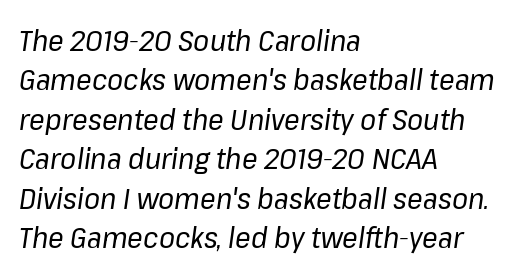
{"italic": "yes", "lean": "right", "slant_degrees": 8, "bold": "no", "weight": "regular", "width": "normal", "stroke_contrast": "low", "x_height": "medium", "monospaced": "no", "underline": "no", "align": "left", "line_spacing": "normal", "line_spacing_ratio": 1.36, "letter_spacing": "normal", "letter_spacing_em": 0.0, "glyph_px": 29}
